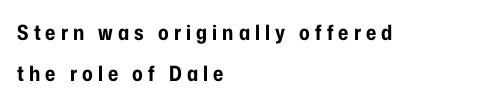
Pretty heavy lettering here — definitely bold. Tall strokes in this sample are plumb rather than angled. A classic flush-left, rag-right setting is used for this passage. Regarding leading, the lines here are spaced well apart.
